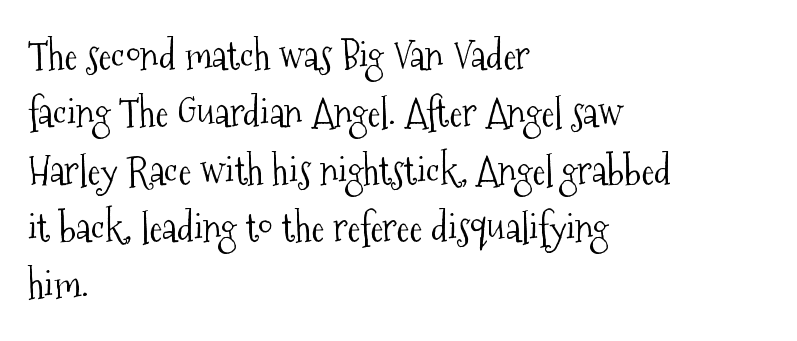
Q: Is the text bold? A: No.
Q: Is the text italic (slanted)? A: No, it is upright.
Q: Is the typeface a serif or a sans-serif typeface? A: Serif.
Q: Is the text underlined? A: No.
Q: How is the paragraph aligned? A: Left-aligned.
Q: Is the spacing between letters normal or unusually wide? A: Normal.
Q: Is the spacing between lines tight, normal or loose? A: Normal.
Q: Width (condensed, normal, or wide)? A: Condensed.
Q: Stroke contrast? A: Medium.
Q: x-height? A: Medium.
Q: Monospaced? A: No.
